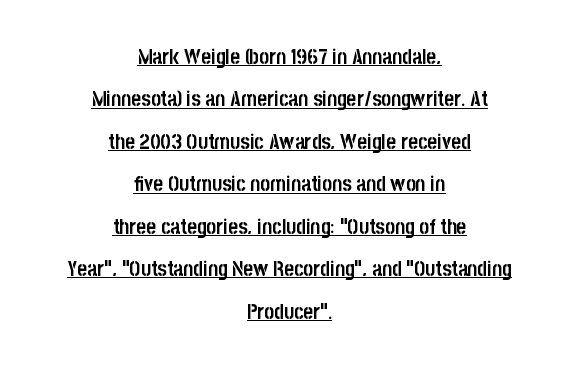
A typesetter would mark this as roman, not italic. The sample has been set heavy, in full bold. Underlined type. In CSS terms this would be text-align: center.
